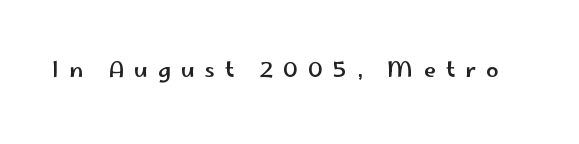
{"italic": "no", "underline": "no", "letter_spacing": "wide", "letter_spacing_em": 0.45, "glyph_px": 22}
